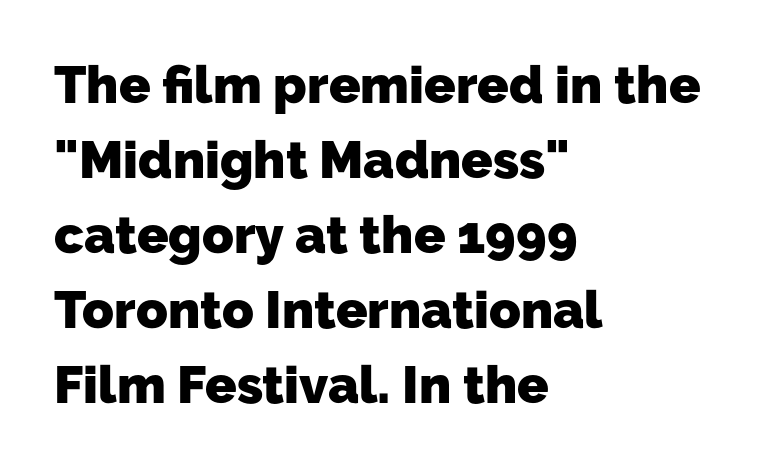
Q: Is the text bold? A: Yes.
Q: Is the typeface a serif or a sans-serif typeface? A: Sans-serif.
Q: Is the text underlined? A: No.
Q: How is the paragraph aligned? A: Left-aligned.
Q: Is the spacing between letters normal or unusually wide? A: Normal.
Q: Is the spacing between lines tight, normal or loose? A: Normal.
Q: Width (condensed, normal, or wide)? A: Normal.
Q: Stroke contrast? A: Low.
Q: x-height? A: Medium.
Q: Monospaced? A: No.
